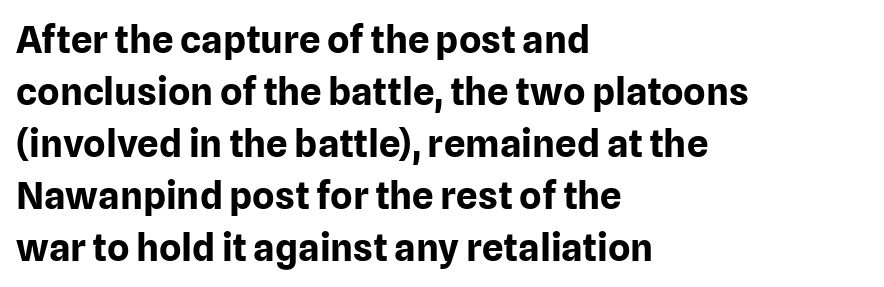
The image shows 38 px bold sans-serif type, upright; set left-aligned, normal line spacing (1.37x), normal letter spacing, not underlined; low stroke contrast and a medium x-height.
